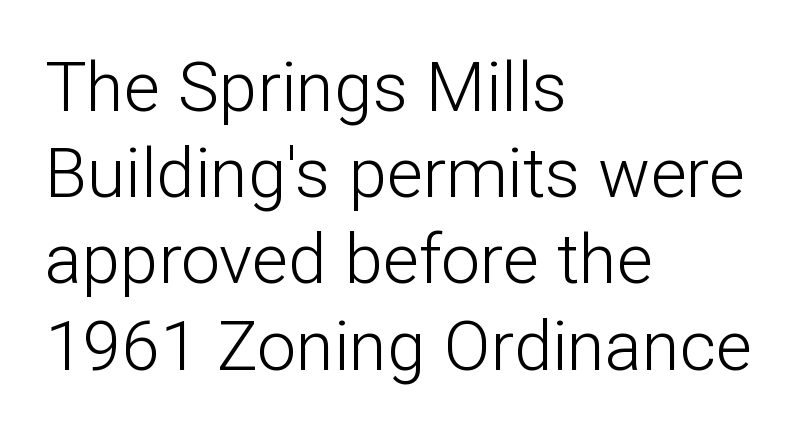
The font's upright variant was chosen for this text. Casual observation: everything's shoved over to the left. What's the leading like? Ordinary, nothing unusual. The font is comparable to plain body text, perhaps lighter. Between one letter and the next there's only the usual sliver of space. Nope, no serifs anywhere on these letters.
